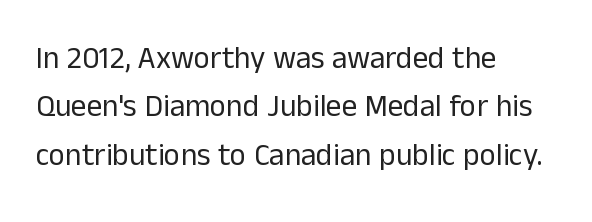
The letters advance in unequal steps, a hallmark of proportional type. Notice how the stems are strictly vertical — no italics here. Rule under the text: the space is simply empty. Quick note: interline space is typical. In CSS terms this would be text-align: left.
